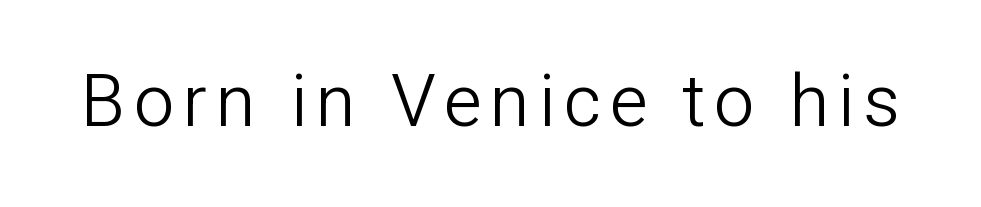
The image shows 72 px light sans-serif type, upright; set not underlined; low stroke contrast and a medium x-height.
